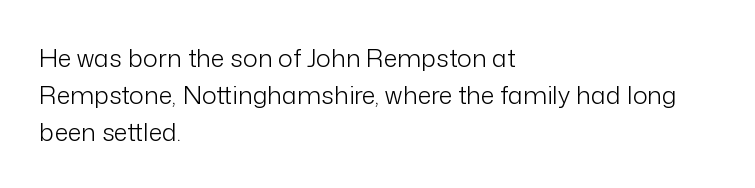
The image shows 25 px text type, upright; set left-aligned, normal line spacing (1.48x), normal letter spacing, not underlined.
